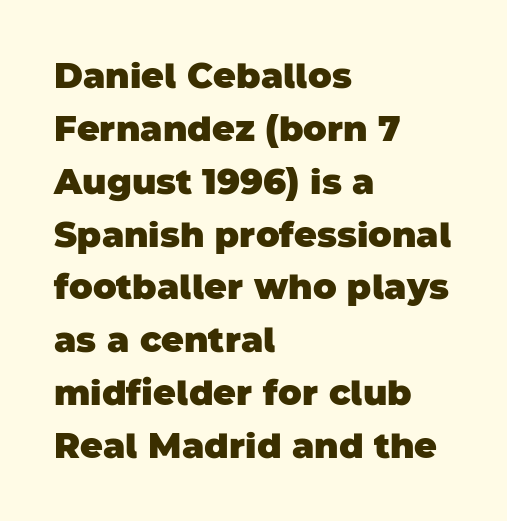
{"serif": "no", "bold": "yes", "weight": "heavy", "width": "normal", "stroke_contrast": "low", "x_height": "large", "monospaced": "no", "underline": "no", "align": "left", "line_spacing": "normal", "line_spacing_ratio": 1.51, "letter_spacing": "normal", "letter_spacing_em": 0.0, "glyph_px": 35}
